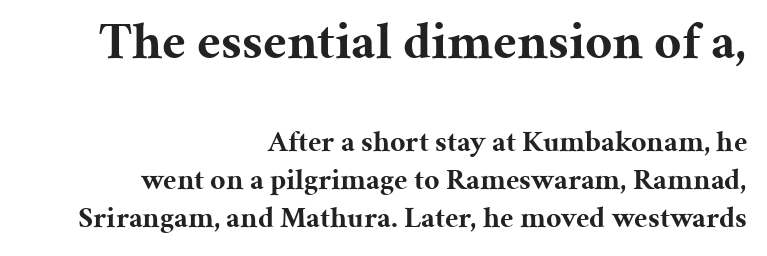
Q: Is the text bold? A: Yes.
Q: Is the text italic (slanted)? A: No, it is upright.
Q: Is the typeface a serif or a sans-serif typeface? A: Serif.
Q: Is the text underlined? A: No.
Q: How is the paragraph aligned? A: Right-aligned.
Q: Is the spacing between letters normal or unusually wide? A: Normal.
Q: Is the spacing between lines tight, normal or loose? A: Normal.
Q: Which block of text is set in a larger size, the first (top) or the second (bottom)? A: The first (top) one.
Q: Width (condensed, normal, or wide)? A: Normal.
Q: Stroke contrast? A: Medium.
Q: x-height? A: Medium.
Q: Monospaced? A: No.
